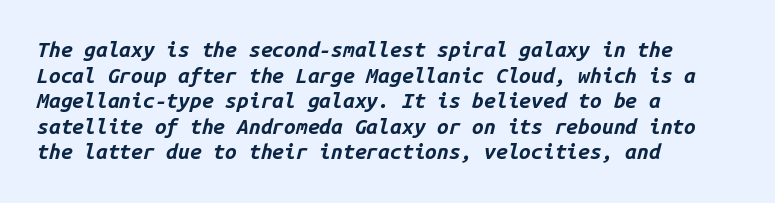
{"italic": "yes", "lean": "right", "slant_degrees": 14, "bold": "yes", "underline": "no", "align": "left", "line_spacing_ratio": 1.22, "letter_spacing": "normal", "letter_spacing_em": 0.0, "glyph_px": 21}
